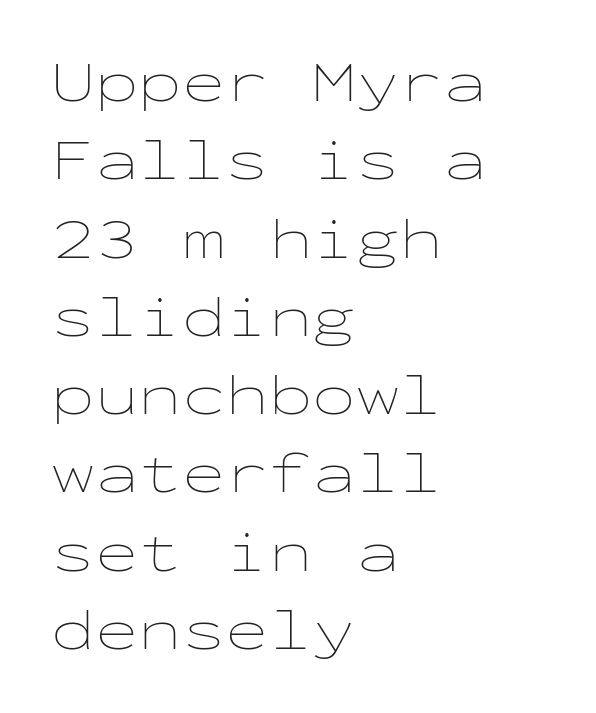
The image shows 58 px thin, wide type, upright, monospaced; set left-aligned, normal line spacing (1.35x), normal letter spacing, not underlined; low stroke contrast and a medium x-height.
